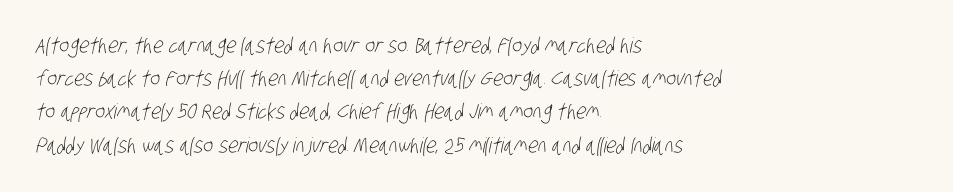
Words appear dense and cohesive because spacing is normal. Ink coverage per letter is moderate at most. A bare baseline throughout the passage. One-word summary of the alignment: left. Baseline-to-baseline distance is the conventional proportion of letter height.
